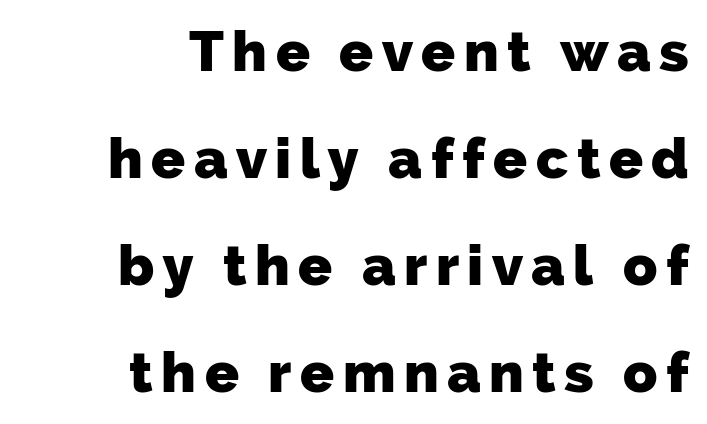
The image shows 56 px heavy sans-serif type; set right-aligned, loose line spacing (1.91x), not underlined; low stroke contrast and a medium x-height.
